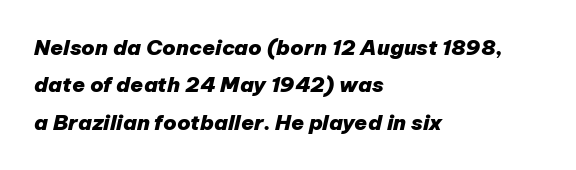
Q: Is the text bold? A: Yes.
Q: Is the text italic (slanted)? A: Yes, it leans right by about 12 degrees.
Q: Is the text underlined? A: No.
Q: How is the paragraph aligned? A: Left-aligned.
Q: Is the spacing between letters normal or unusually wide? A: Normal.
